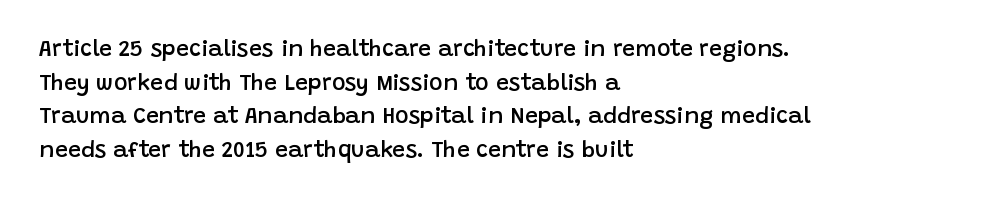
{"italic": "no", "bold": "semi", "underline": "no", "align": "left", "line_spacing": "normal", "line_spacing_ratio": 1.46, "letter_spacing": "normal", "letter_spacing_em": 0.0, "glyph_px": 23}
